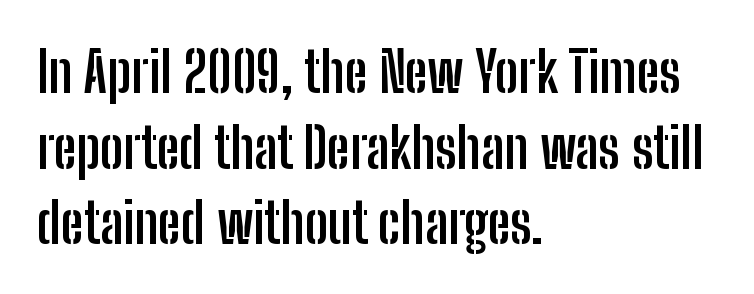
Q: Is the text bold? A: Yes.
Q: Is the text italic (slanted)? A: No, it is upright.
Q: Is the typeface a serif or a sans-serif typeface? A: Sans-serif.
Q: Is the text underlined? A: No.
Q: How is the paragraph aligned? A: Left-aligned.
Q: Is the spacing between letters normal or unusually wide? A: Normal.
Q: Is the spacing between lines tight, normal or loose? A: Normal.
Q: Width (condensed, normal, or wide)? A: Condensed.
Q: Stroke contrast? A: Low.
Q: x-height? A: Medium.
Q: Monospaced? A: No.
